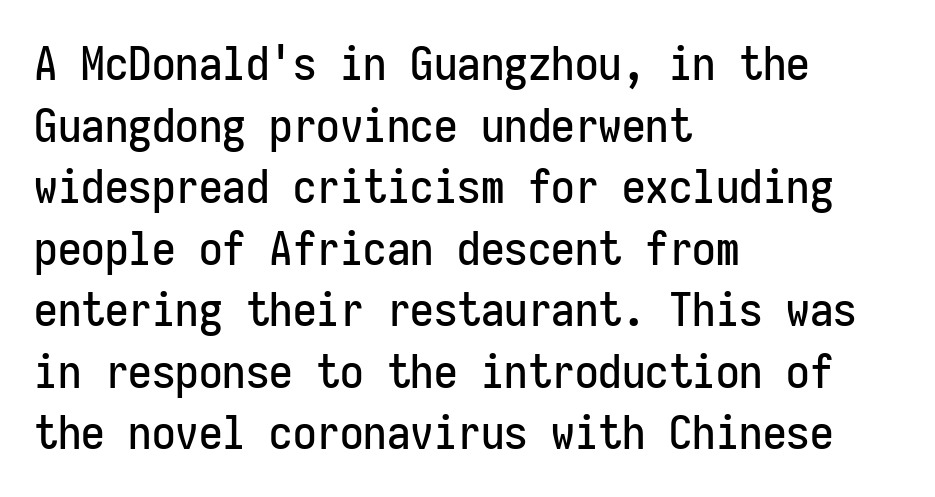
{"serif": "no", "italic": "no", "width": "condensed", "stroke_contrast": "low", "x_height": "medium", "monospaced": "yes", "underline": "no", "align": "left", "line_spacing": "normal", "line_spacing_ratio": 1.31, "letter_spacing": "normal", "letter_spacing_em": 0.0, "glyph_px": 47}
